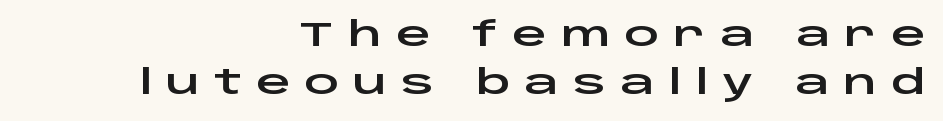
{"serif": "no", "italic": "no", "width": "wide", "stroke_contrast": "low", "x_height": "large", "monospaced": "no", "underline": "no", "align": "right", "line_spacing": "normal", "line_spacing_ratio": 1.4, "letter_spacing": "wide", "letter_spacing_em": 0.41, "glyph_px": 34}
